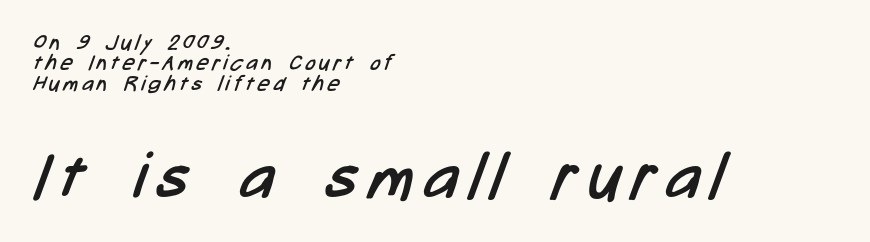
Q: Is the text bold? A: No.
Q: Is the typeface a serif or a sans-serif typeface? A: Sans-serif.
Q: Is the text underlined? A: No.
Q: How is the paragraph aligned? A: Left-aligned.
Q: Is the spacing between lines tight, normal or loose? A: Tight.
Q: Which block of text is set in a larger size, the first (top) or the second (bottom)? A: The second (bottom) one.
Q: Width (condensed, normal, or wide)? A: Condensed.
Q: Stroke contrast? A: Low.
Q: x-height? A: Medium.
Q: Monospaced? A: No.
